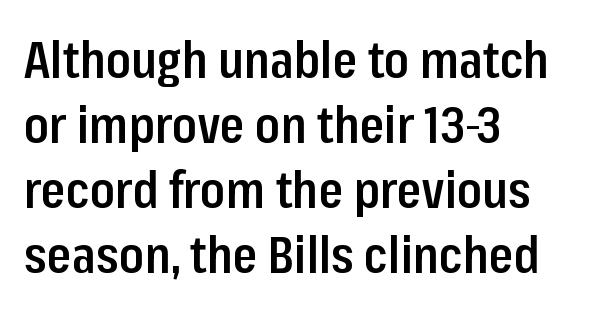
Nothing unusual about the tracking: characters are spaced as the font intends. If you drew a line through each stem, it would be perfectly vertical. Each glyph is drawn with semibold strokes, heavier than normal yet not fully bold. The rendering anchors every line to the left-hand side. Think of a printed novel: that variable character pitch is what you see here. Look at the bottom of the vertical strokes: they stop flat, with no serifs.
